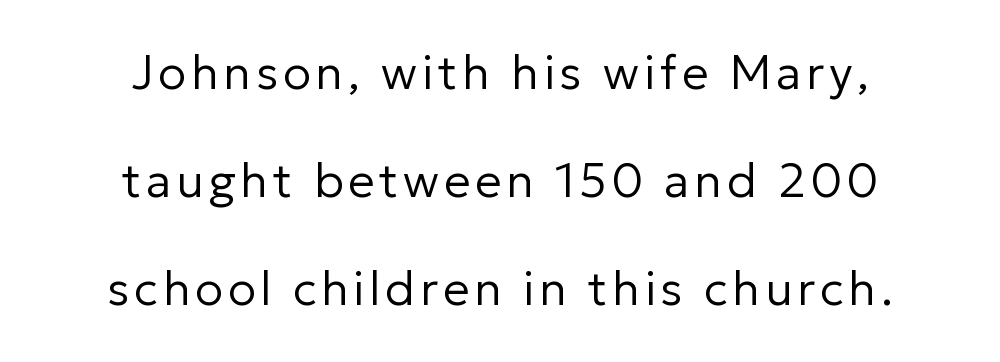
The image shows 47 px regular-weight sans-serif type, upright; set centered, loose line spacing (2.3x), not underlined; low stroke contrast and a medium x-height.
